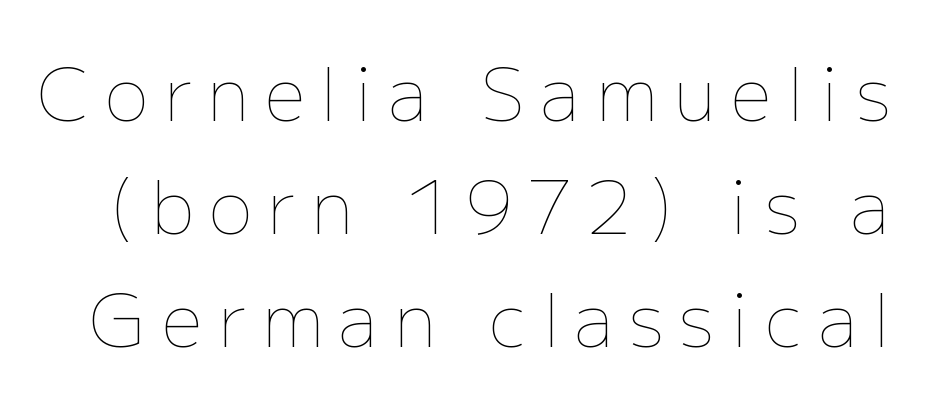
Q: Is the text bold? A: No.
Q: Is the text italic (slanted)? A: No, it is upright.
Q: Is the text underlined? A: No.
Q: Is the spacing between letters normal or unusually wide? A: Unusually wide.
Q: Is the spacing between lines tight, normal or loose? A: Normal.
Q: Width (condensed, normal, or wide)? A: Normal.
Q: Stroke contrast? A: Low.
Q: x-height? A: Medium.
Q: Monospaced? A: No.
